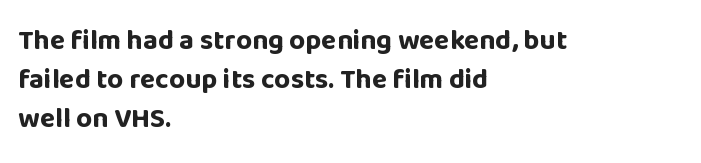
Q: Is the text bold? A: Yes.
Q: Is the text italic (slanted)? A: No, it is upright.
Q: Is the typeface a serif or a sans-serif typeface? A: Sans-serif.
Q: Is the text underlined? A: No.
Q: How is the paragraph aligned? A: Left-aligned.
Q: Is the spacing between letters normal or unusually wide? A: Normal.
Q: Is the spacing between lines tight, normal or loose? A: Normal.
Q: Width (condensed, normal, or wide)? A: Normal.
Q: Stroke contrast? A: Low.
Q: x-height? A: Large.
Q: Monospaced? A: No.
